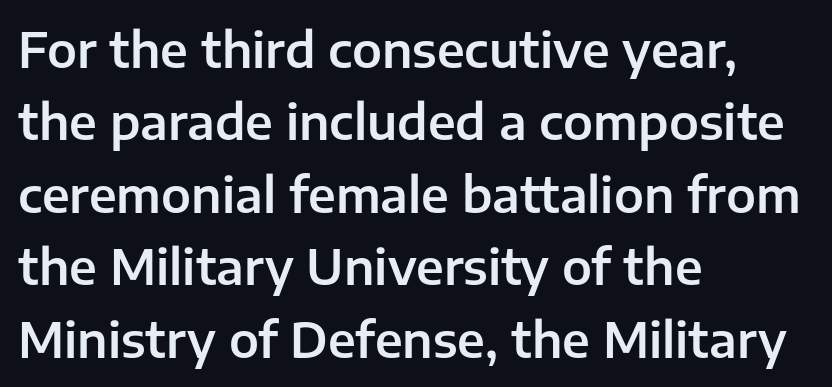
The image shows 48 px sans-serif type, upright; set left-aligned, normal line spacing (1.51x), normal letter spacing, not underlined; low stroke contrast and a medium x-height.
